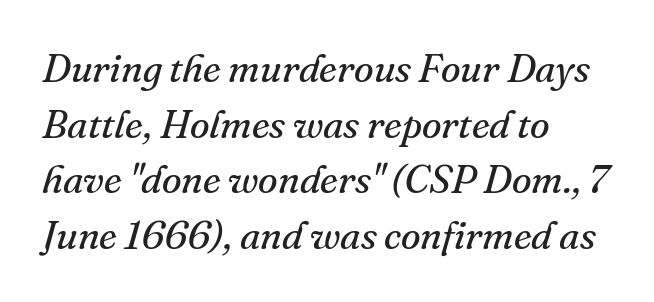
Q: Is the text bold? A: No.
Q: Is the text italic (slanted)? A: Yes, it leans right by about 16 degrees.
Q: Is the typeface a serif or a sans-serif typeface? A: Serif.
Q: Is the text underlined? A: No.
Q: How is the paragraph aligned? A: Left-aligned.
Q: Is the spacing between letters normal or unusually wide? A: Normal.
Q: Is the spacing between lines tight, normal or loose? A: Normal.
Q: Width (condensed, normal, or wide)? A: Normal.
Q: Stroke contrast? A: Medium.
Q: x-height? A: Small.
Q: Monospaced? A: No.
